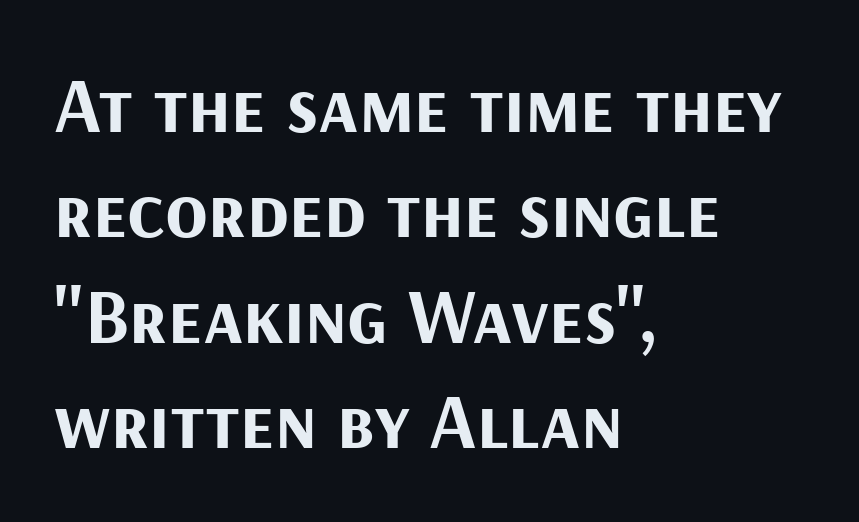
Q: Is the text bold? A: Yes.
Q: Is the text italic (slanted)? A: No, it is upright.
Q: Is the typeface a serif or a sans-serif typeface? A: Sans-serif.
Q: Is the text underlined? A: No.
Q: How is the paragraph aligned? A: Left-aligned.
Q: Is the spacing between letters normal or unusually wide? A: Normal.
Q: Is the spacing between lines tight, normal or loose? A: Normal.
Q: Width (condensed, normal, or wide)? A: Normal.
Q: Stroke contrast? A: Medium.
Q: x-height? A: Medium.
Q: Monospaced? A: No.
